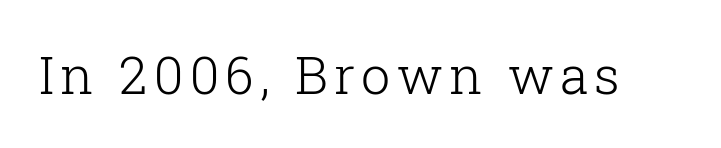
The image shows 52 px light serif type, upright; set not underlined; low stroke contrast and a medium x-height.
